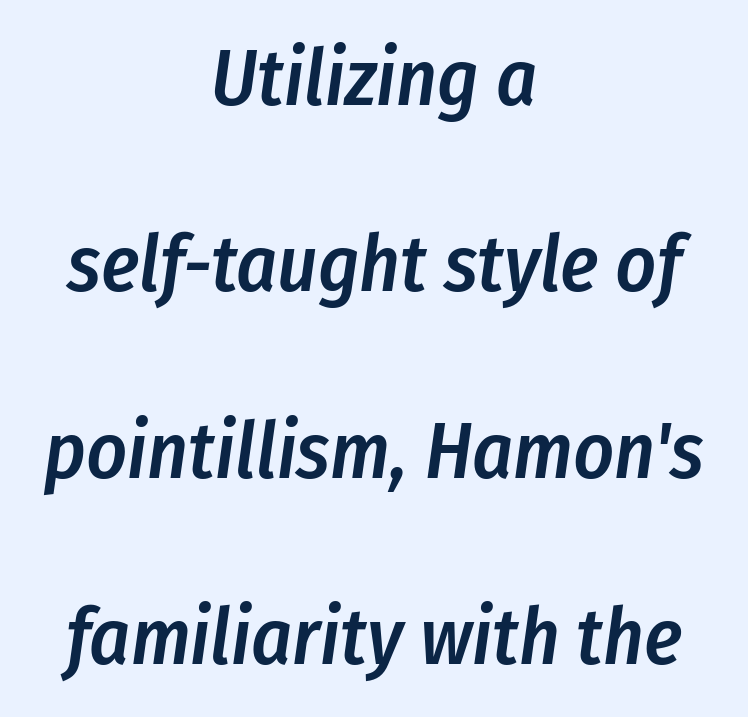
The image shows 79 px semibold, condensed type, italic (leaning right); set centered, loose line spacing (2.36x), normal letter spacing, not underlined; low stroke contrast and a medium x-height.
